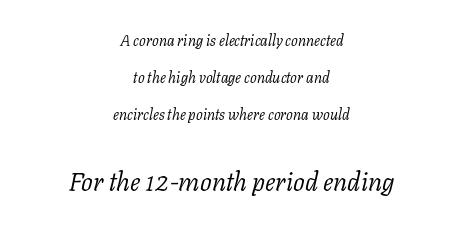
{"italic": "yes", "lean": "right", "slant_degrees": 11, "bold": "no", "underline": "no", "align": "center", "line_spacing": "loose", "line_spacing_ratio": 2.46, "letter_spacing": "normal", "letter_spacing_em": 0.0, "larger_block": "second", "size_ratio": 1.73, "glyph_px": 26}
